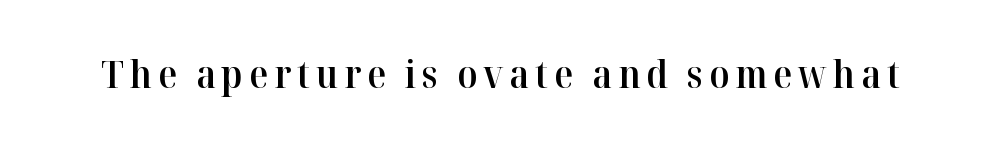
Q: Is the text bold? A: Semi-bold.
Q: Is the text italic (slanted)? A: No, it is upright.
Q: Is the typeface a serif or a sans-serif typeface? A: Serif.
Q: Is the text underlined? A: No.
Q: Width (condensed, normal, or wide)? A: Normal.
Q: Stroke contrast? A: High.
Q: x-height? A: Medium.
Q: Monospaced? A: No.
